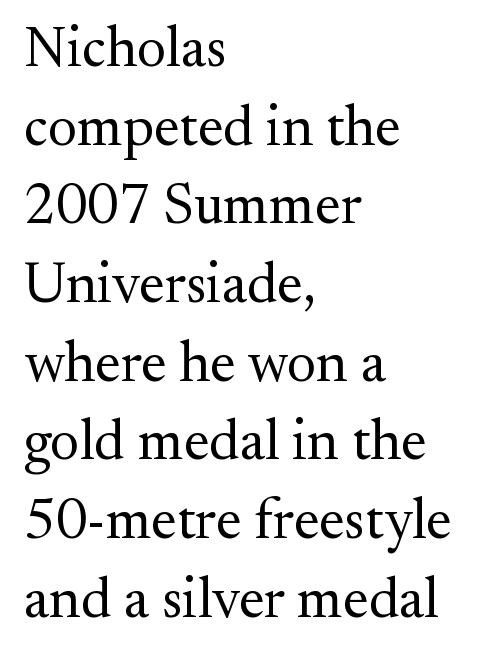
The image shows 57 px regular-weight serif type, upright; set left-aligned, normal line spacing (1.38x), normal letter spacing, not underlined; medium stroke contrast and a small x-height.
